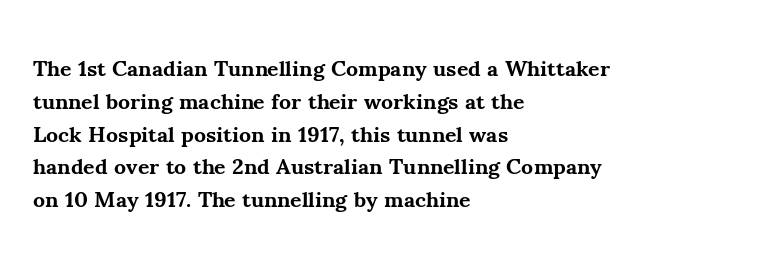
The image shows 22 px bold type, upright; set left-aligned, normal line spacing (1.49x), normal letter spacing, not underlined.
